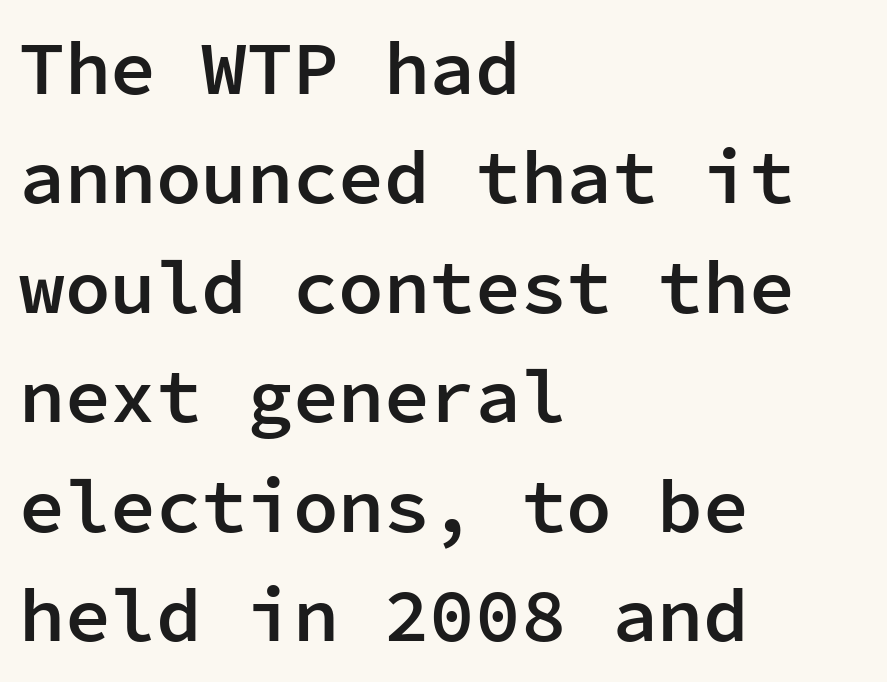
Q: Is the text bold? A: Semi-bold.
Q: Is the text italic (slanted)? A: No, it is upright.
Q: Is the typeface a serif or a sans-serif typeface? A: Sans-serif.
Q: Is the text underlined? A: No.
Q: How is the paragraph aligned? A: Left-aligned.
Q: Is the spacing between letters normal or unusually wide? A: Normal.
Q: Is the spacing between lines tight, normal or loose? A: Normal.
Q: Width (condensed, normal, or wide)? A: Normal.
Q: Stroke contrast? A: Low.
Q: x-height? A: Medium.
Q: Monospaced? A: Yes.
